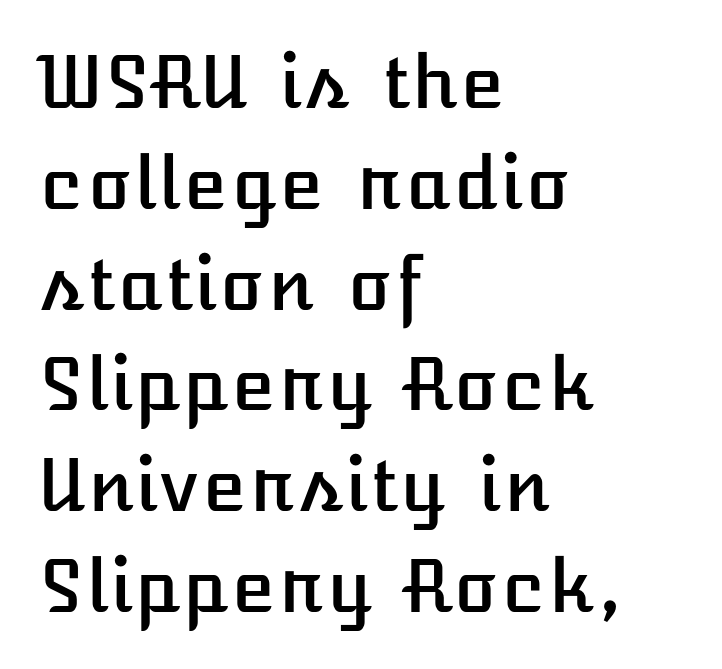
{"italic": "no", "width": "normal", "stroke_contrast": "low", "x_height": "medium", "underline": "no", "align": "left", "line_spacing": "normal", "line_spacing_ratio": 1.4, "letter_spacing": "normal", "letter_spacing_em": 0.0, "glyph_px": 72}
